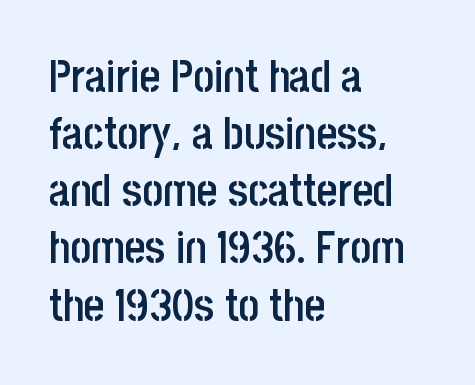
A typesetter would call this leading conventional body-copy spacing. The gap between lines stays unmarked. Does the copy run flush right? No — it runs flush left. Looks like regular typesetting: each glyph gets only the width it needs. To sum up the face: it is a sans, with no serifs. Is there any slant? The stems are plumb.
